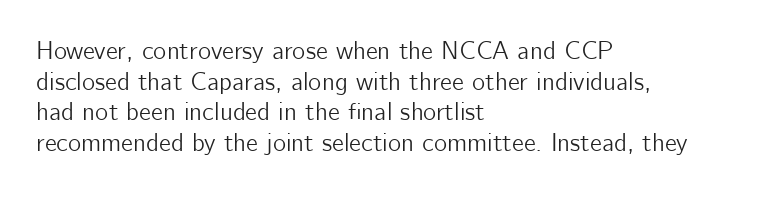
The image shows 25 px text type, upright; set left-aligned, line spacing 1.23x, normal letter spacing, not underlined.
